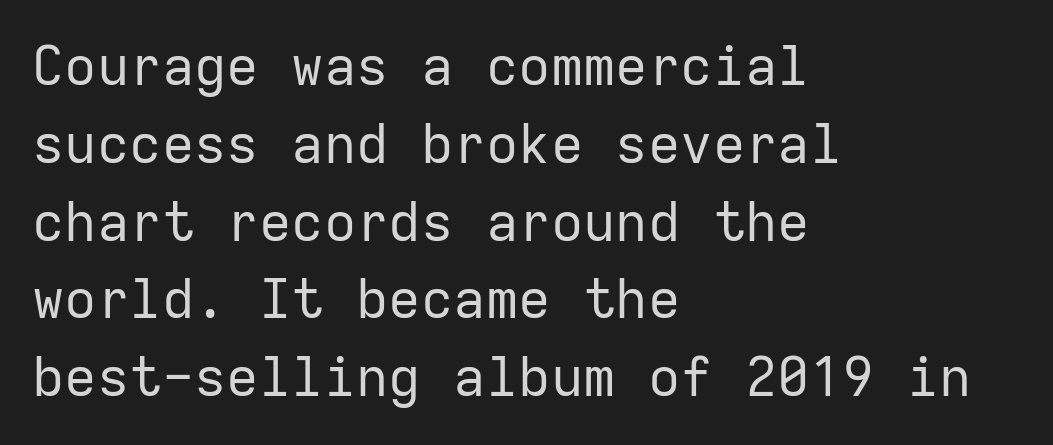
Q: Is the text bold? A: No.
Q: Is the text italic (slanted)? A: No, it is upright.
Q: Is the typeface a serif or a sans-serif typeface? A: Sans-serif.
Q: Is the text underlined? A: No.
Q: How is the paragraph aligned? A: Left-aligned.
Q: Is the spacing between letters normal or unusually wide? A: Normal.
Q: Is the spacing between lines tight, normal or loose? A: Normal.
Q: Width (condensed, normal, or wide)? A: Normal.
Q: Stroke contrast? A: Low.
Q: x-height? A: Medium.
Q: Monospaced? A: Yes.
